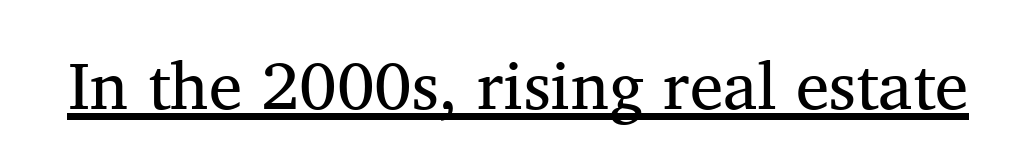
Q: Is the text italic (slanted)? A: No, it is upright.
Q: Is the typeface a serif or a sans-serif typeface? A: Serif.
Q: Is the text underlined? A: Yes.
Q: Is the spacing between letters normal or unusually wide? A: Normal.
Q: Width (condensed, normal, or wide)? A: Normal.
Q: Stroke contrast? A: Medium.
Q: x-height? A: Medium.
Q: Monospaced? A: No.
